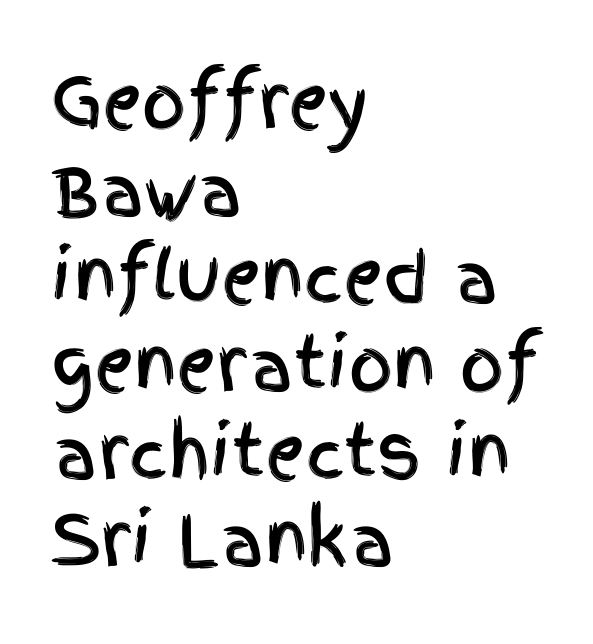
Q: Is the text italic (slanted)? A: No, it is upright.
Q: Is the typeface a serif or a sans-serif typeface? A: Sans-serif.
Q: Is the text underlined? A: No.
Q: How is the paragraph aligned? A: Left-aligned.
Q: Is the spacing between letters normal or unusually wide? A: Normal.
Q: Is the spacing between lines tight, normal or loose? A: Normal.
Q: Width (condensed, normal, or wide)? A: Condensed.
Q: x-height? A: Large.
Q: Monospaced? A: No.
